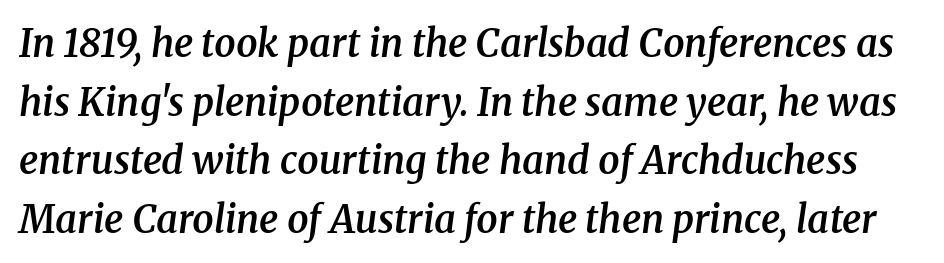
{"serif": "yes", "italic": "yes", "lean": "right", "slant_degrees": 8, "bold": "semi", "weight": "semibold", "width": "normal", "stroke_contrast": "medium", "x_height": "medium", "monospaced": "no", "underline": "no", "line_spacing": "normal", "line_spacing_ratio": 1.54, "letter_spacing": "normal", "letter_spacing_em": 0.0, "glyph_px": 38}
